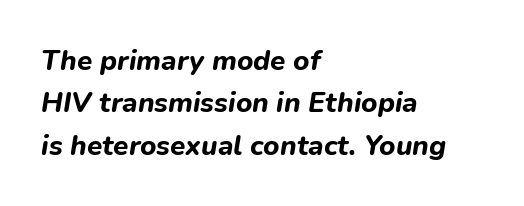
The image shows 28 px bold type, italic (leaning right); set left-aligned, normal line spacing (1.51x), normal letter spacing, not underlined; low stroke contrast and a medium x-height.
